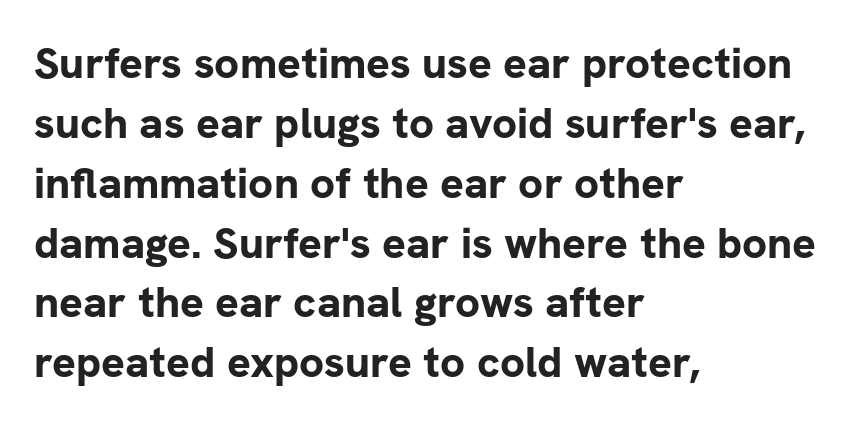
{"serif": "no", "italic": "no", "bold": "yes", "weight": "bold", "width": "normal", "stroke_contrast": "low", "x_height": "medium", "monospaced": "no", "underline": "no", "align": "left", "line_spacing": "normal", "line_spacing_ratio": 1.36, "letter_spacing": "normal", "letter_spacing_em": 0.0, "glyph_px": 44}
